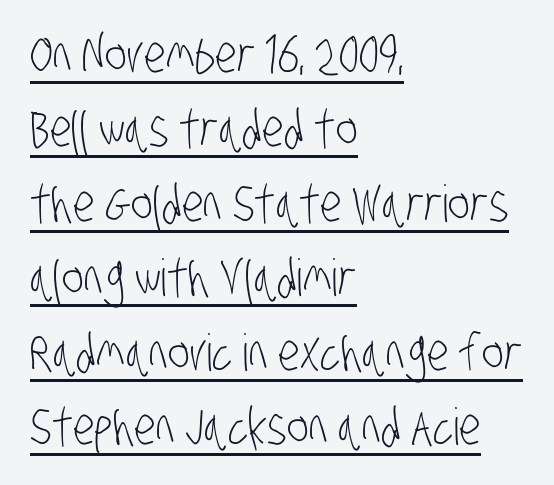
Unbolded letterforms with no extra heft. The rendering uses a moderate line-height, typical for paragraphs. Each line of the rendering has a horizontal stroke beneath the glyphs. Think of a printed novel: that variable character pitch is what you see here. Horizontal alignment here is leftward, the default for most running prose. Check where the strokes stop: nothing finishes them off — pure sans.
